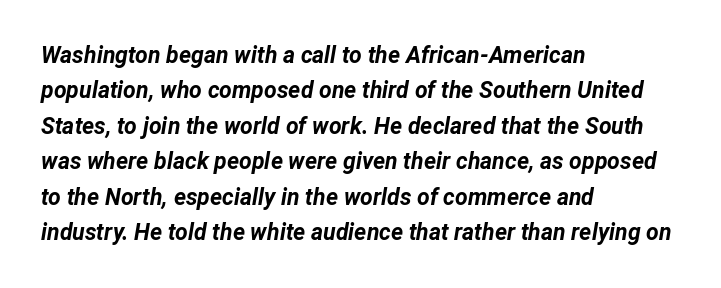
Typeset ragged right — the left edge is the straight one. Letter spacing: default. A clean baseline with only descenders dipping below it. Pretty heavy lettering here — definitely bold.
